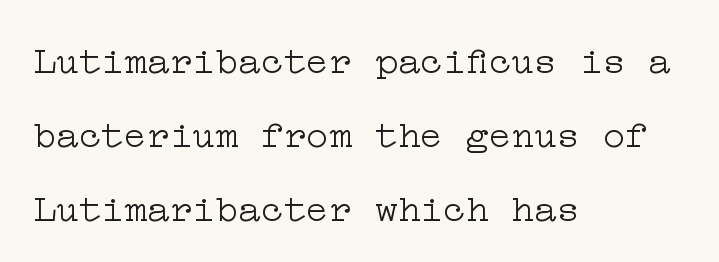
{"serif": "yes", "italic": "no", "bold": "no", "weight": "light", "width": "wide", "stroke_contrast": "low", "x_height": "medium", "underline": "no", "align": "left", "line_spacing": "loose", "line_spacing_ratio": 1.95, "letter_spacing": "normal", "letter_spacing_em": 0.0, "glyph_px": 38}
